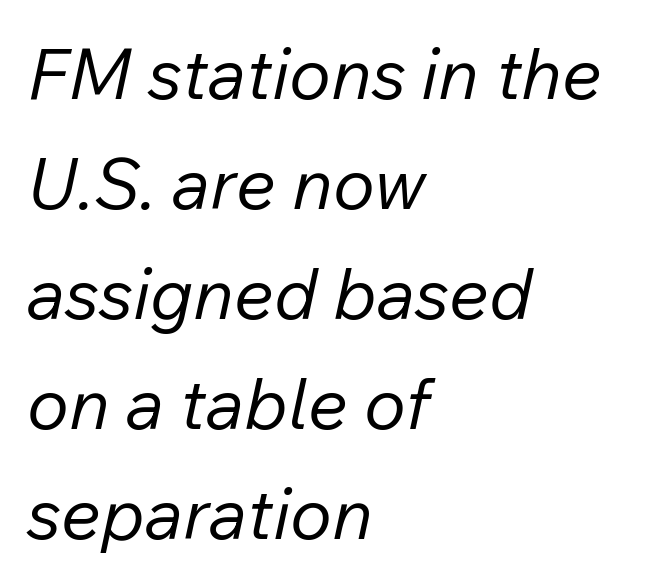
The image shows 71 px regular-weight type, italic (leaning right); set left-aligned, normal line spacing (1.55x), normal letter spacing, not underlined; low stroke contrast and a medium x-height.
